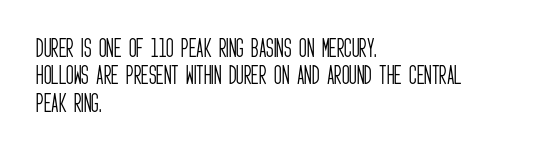
{"italic": "no", "bold": "no", "underline": "no", "align": "left", "line_spacing": "normal", "line_spacing_ratio": 1.3, "letter_spacing": "normal", "letter_spacing_em": 0.0, "glyph_px": 21}
